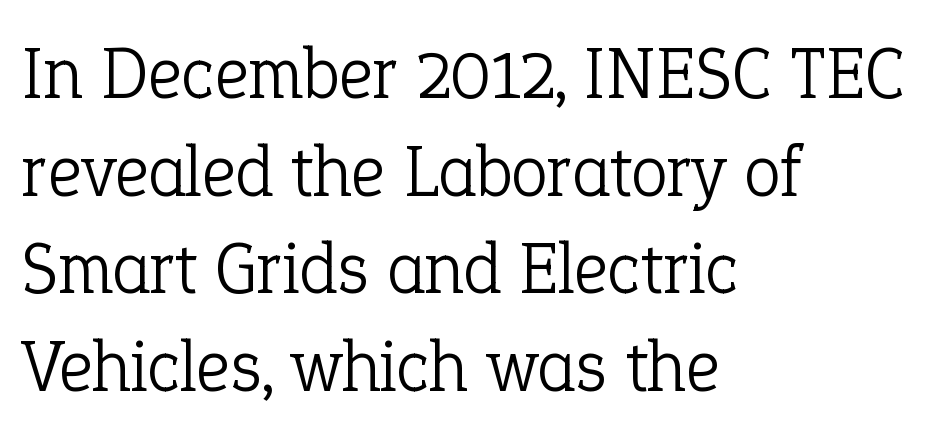
Think of a printed novel: that variable character pitch is what you see here. You could call the tracking neutral — neither tight nor loose. The weight would be labelled regular, book, light, or lighter still. A roman cut, with each character standing at attention. Just letters on the line, the space beneath them empty. The line-height multiplier appears to be the usual default.
